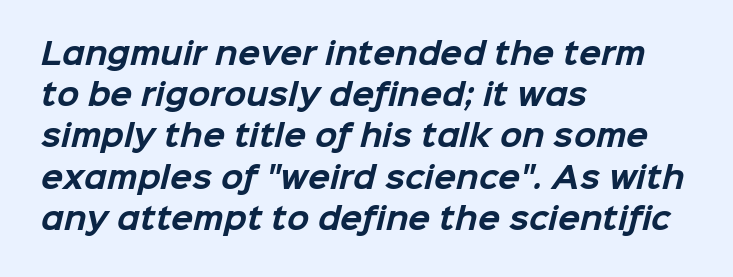
The image shows 29 px bold sans-serif type; set left-aligned, normal line spacing (1.42x), normal letter spacing, not underlined; low stroke contrast and a medium x-height.
